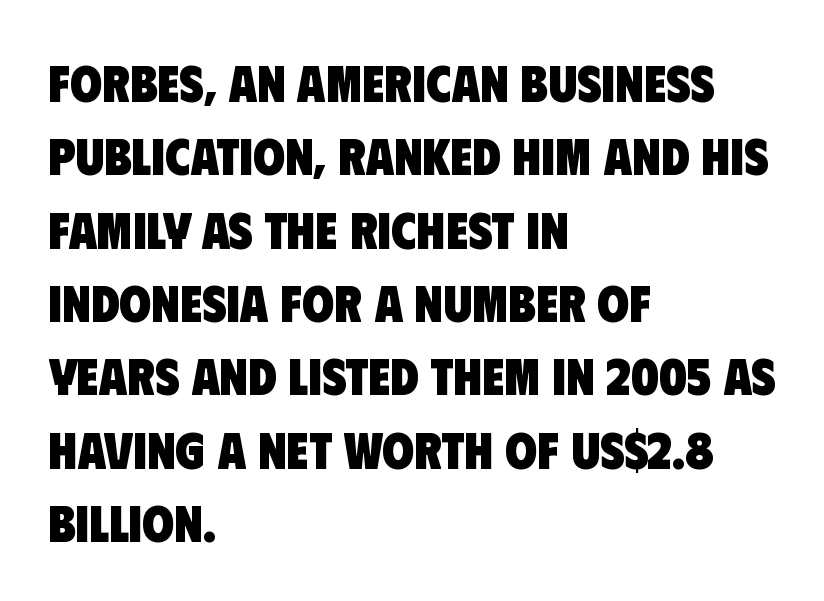
The image shows 52 px heavy, condensed sans-serif type; set left-aligned, normal line spacing (1.41x), normal letter spacing, not underlined; low stroke contrast and a large x-height.
